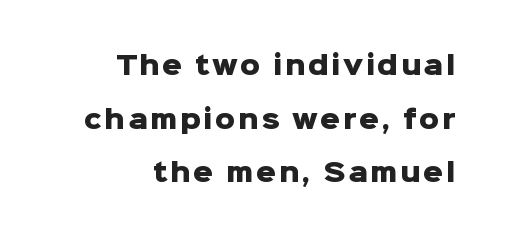
{"italic": "no", "bold": "yes", "underline": "no", "align": "right", "line_spacing": "loose", "line_spacing_ratio": 2.15, "glyph_px": 25}
